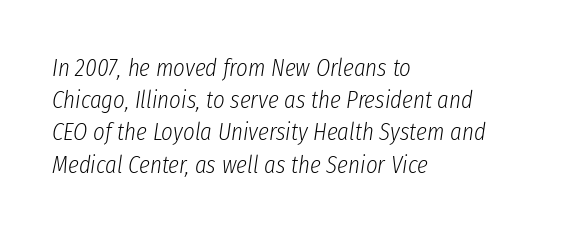
{"italic": "yes", "lean": "right", "slant_degrees": 8, "bold": "no", "underline": "no", "align": "left", "line_spacing": "normal", "line_spacing_ratio": 1.29, "letter_spacing": "normal", "letter_spacing_em": 0.0, "glyph_px": 25}
